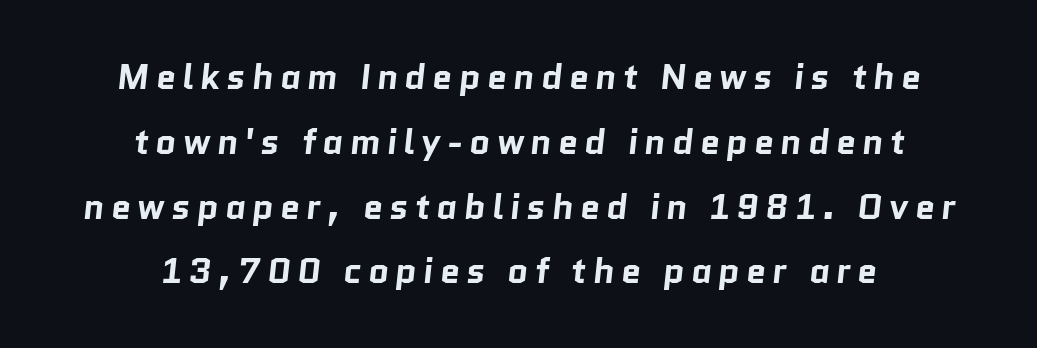
Q: Is the text bold? A: Yes.
Q: Is the typeface a serif or a sans-serif typeface? A: Sans-serif.
Q: Is the text underlined? A: No.
Q: How is the paragraph aligned? A: Centered.
Q: Width (condensed, normal, or wide)? A: Normal.
Q: Stroke contrast? A: Low.
Q: x-height? A: Medium.
Q: Monospaced? A: No.
